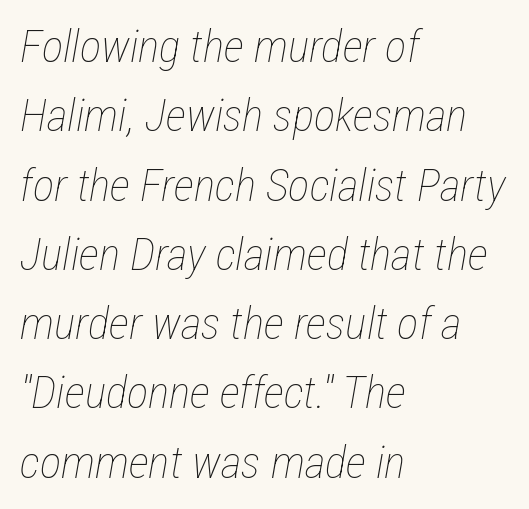
The weight would be labelled regular, book, light, or lighter still. A typesetter would call this zero additional tracking. These lines are rendered in a variable-pitch font. Emphasis-style slanted type is in use.
